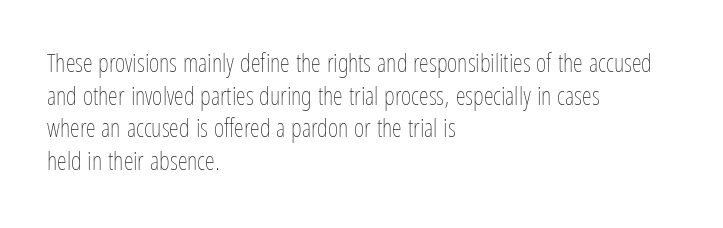
What's the leading like? Ordinary, nothing unusual. The passage shown has conventional tracking throughout. The typography opts for an upright posture over an oblique one. The passage is arranged the way most books set body copy — flush left.
